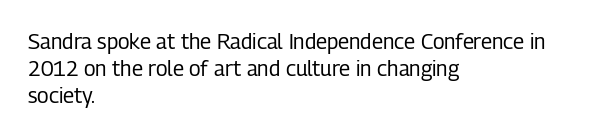
{"italic": "no", "bold": "no", "underline": "no", "align": "left", "line_spacing": "normal", "line_spacing_ratio": 1.29, "letter_spacing": "normal", "letter_spacing_em": 0.0, "glyph_px": 21}
